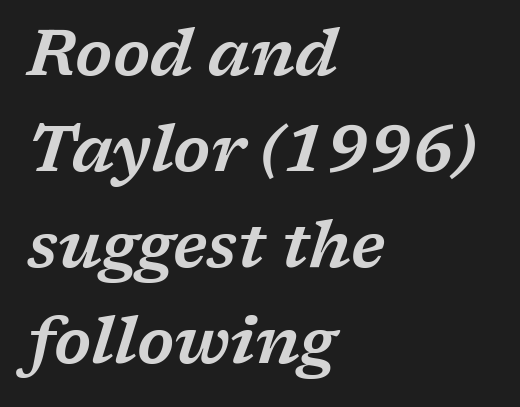
{"serif": "yes", "italic": "yes", "lean": "right", "slant_degrees": 17, "width": "wide", "stroke_contrast": "low", "x_height": "medium", "monospaced": "no", "underline": "no", "align": "left", "line_spacing": "normal", "line_spacing_ratio": 1.5, "letter_spacing": "normal", "letter_spacing_em": 0.0, "glyph_px": 64}
